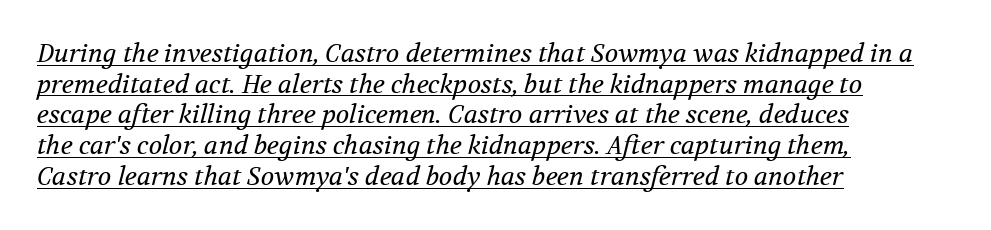
Stems here are at most as thick as an everyday book face. This is oblique type, the kind used for emphasis or titles. You could call the tracking neutral — neither tight nor loose. Line starts are locked; line ends wander.
